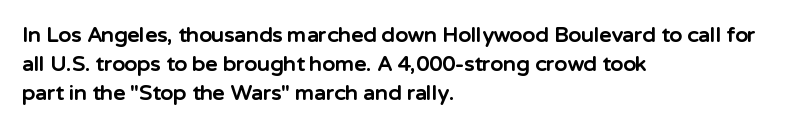
The lines are quadded left. These lines keep a tight, regular rhythm from letter to letter. The gap between lines stays unmarked. It's the straight-up-and-down kind of type. The rendering uses a moderate line-height, typical for paragraphs. Pretty heavy lettering here — definitely bold.
